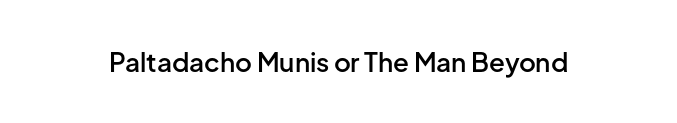
Ascenders rise straight up at ninety degrees. The typesetting leans somewhat heavy: a semibold. Observe the ordinary spacing: letters are neighbours, not strangers. Only glyphs here, with clear space below each row.
